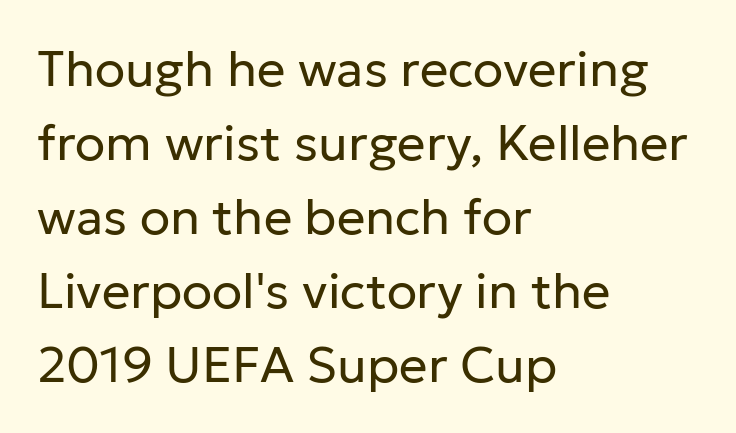
{"serif": "no", "italic": "no", "bold": "no", "weight": "regular", "width": "normal", "stroke_contrast": "low", "x_height": "medium", "monospaced": "no", "underline": "no", "align": "left", "line_spacing": "normal", "line_spacing_ratio": 1.48, "letter_spacing": "normal", "letter_spacing_em": 0.0, "glyph_px": 50}
